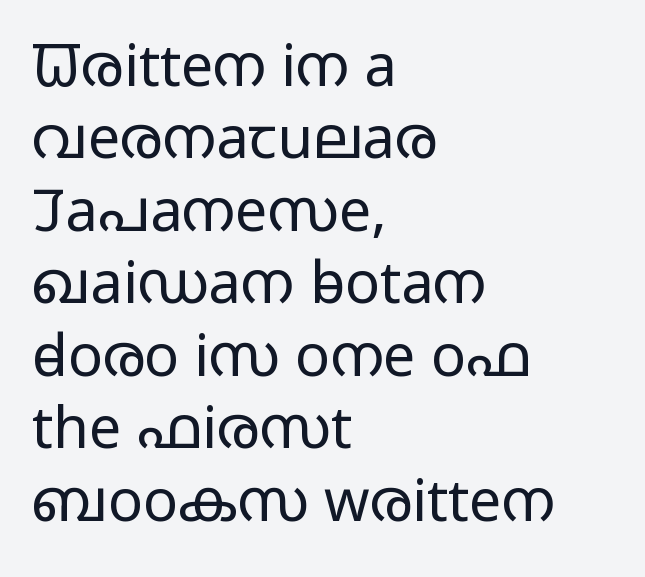
Q: Is the text bold? A: No.
Q: Is the text italic (slanted)? A: No, it is upright.
Q: Is the typeface a serif or a sans-serif typeface? A: Sans-serif.
Q: Is the text underlined? A: No.
Q: How is the paragraph aligned? A: Left-aligned.
Q: Is the spacing between letters normal or unusually wide? A: Normal.
Q: Is the spacing between lines tight, normal or loose? A: Normal.
Q: Width (condensed, normal, or wide)? A: Wide.
Q: Stroke contrast? A: Low.
Q: x-height? A: Medium.
Q: Monospaced? A: No.
